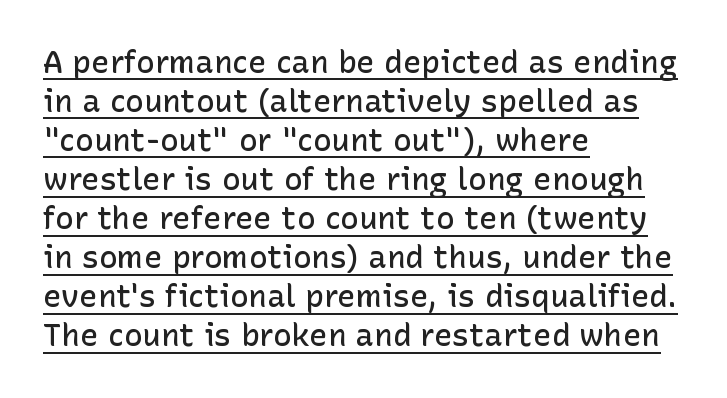
{"serif": "no", "italic": "no", "bold": "semi", "weight": "semibold", "width": "normal", "stroke_contrast": "low", "x_height": "medium", "monospaced": "no", "underline": "yes", "align": "left", "line_spacing": "normal", "line_spacing_ratio": 1.26, "letter_spacing": "normal", "letter_spacing_em": 0.0, "glyph_px": 31}
